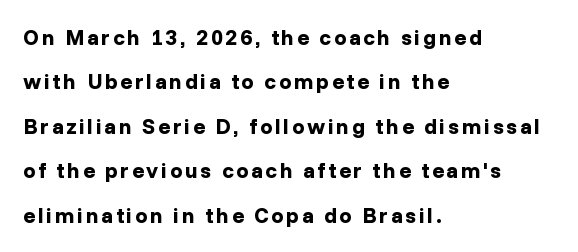
This rendering features lettering with no underline. Summary of vertical rhythm: relaxed, with wide interline spacing. This is the regular roman posture of the typeface. Horizontal alignment here is leftward, the default for most running prose. Every letter is thick-stroked: bold, no question.
